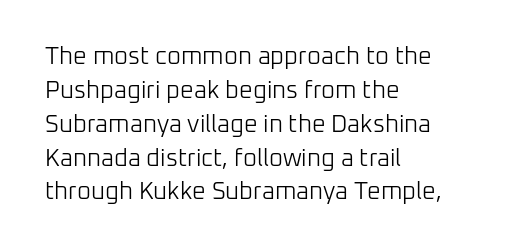
Decoration check: the copy has no underline. Teacher's note: observe the even left margin — that is flush-left alignment. Interline gaps are of average width in this sample. No chunkiness to these letters — they're not bold. These lines were composed using upright roman letters.
